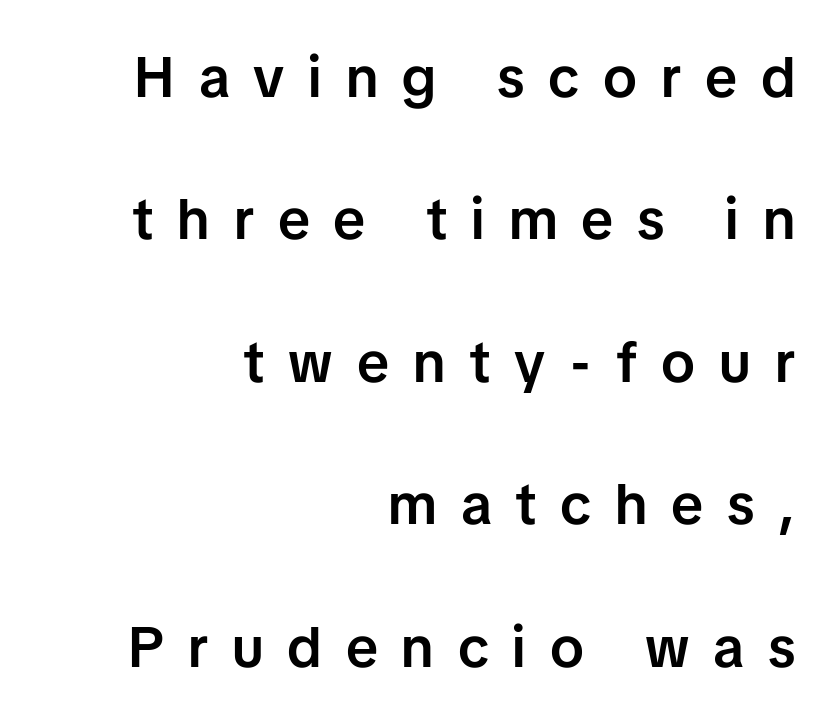
{"serif": "no", "italic": "no", "bold": "semi", "weight": "semibold", "width": "normal", "stroke_contrast": "low", "x_height": "medium", "monospaced": "no", "underline": "no", "align": "right", "line_spacing": "loose", "line_spacing_ratio": 2.5, "letter_spacing": "wide", "letter_spacing_em": 0.42, "glyph_px": 57}
